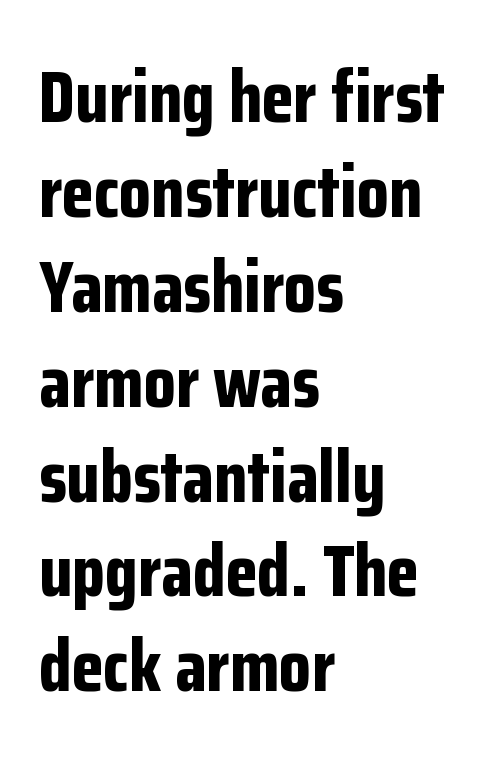
Designer's note — italics off, roman on. The gap between lines stays unmarked. Vertically, the passage feels balanced, rows spaced as you'd expect. Varying glyph widths throughout — classic text-font behaviour. Weight: bold. Grotesque or geometric, the face here clearly has no serifs.
